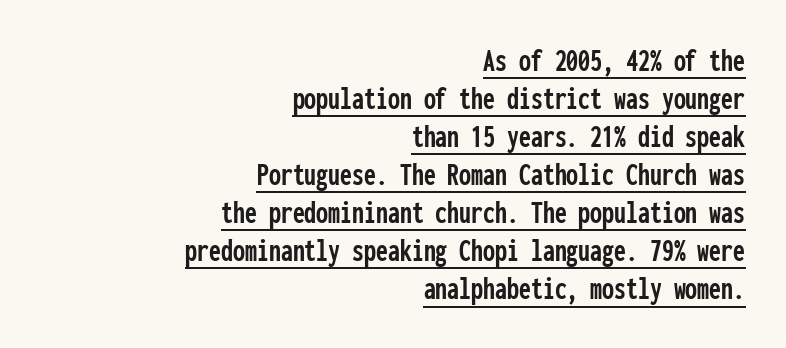
The image shows 34 px condensed sans-serif type, upright, monospaced; set right-aligned, tight line spacing (1.12x), normal letter spacing, underlined; low stroke contrast and a medium x-height.
